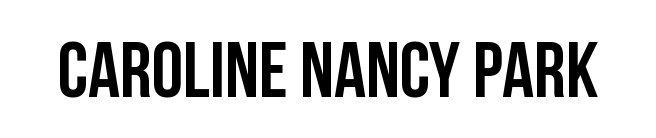
The image shows 79 px condensed sans-serif type, upright; set normal letter spacing, not underlined; low stroke contrast and a large x-height.
